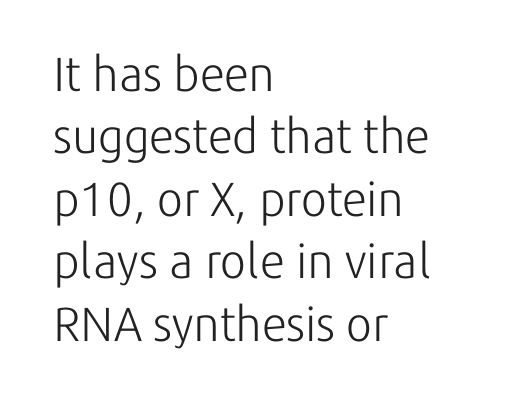
{"serif": "no", "italic": "no", "bold": "no", "weight": "light", "width": "normal", "stroke_contrast": "low", "x_height": "medium", "monospaced": "no", "underline": "no", "align": "left", "line_spacing": "normal", "line_spacing_ratio": 1.3, "letter_spacing": "normal", "letter_spacing_em": 0.0, "glyph_px": 48}
